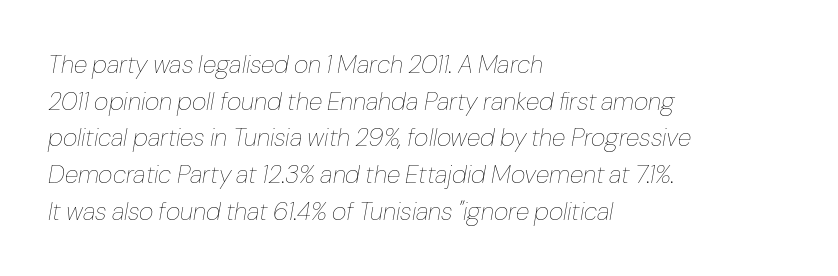
This sample keeps an unexceptional amount of space between lines. Italic? Definitely — the glyphs are oblique. This rendering uses left alignment, leaving the right contour irregular. Look at the tracking — it's just the regular setting, nothing added.
